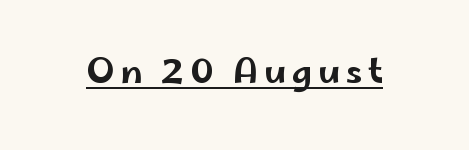
The image shows 34 px wide sans-serif type, upright; set underlined; low stroke contrast and a small x-height.
